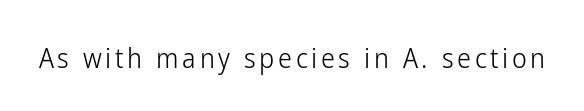
This is the regular roman posture of the typeface. Type without underlining. Caption: face not bold, strokes unweighted. Spacing verdict: proportional, widths tailored to each character. The glyphs in this specimen are sans serif.
